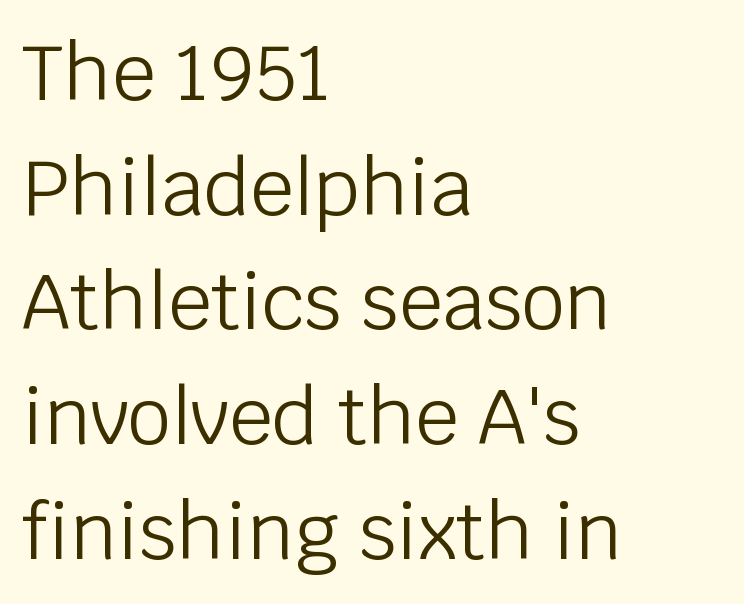
The image shows 77 px light sans-serif type, upright; set left-aligned, normal line spacing (1.49x), normal letter spacing, not underlined; low stroke contrast and a large x-height.
